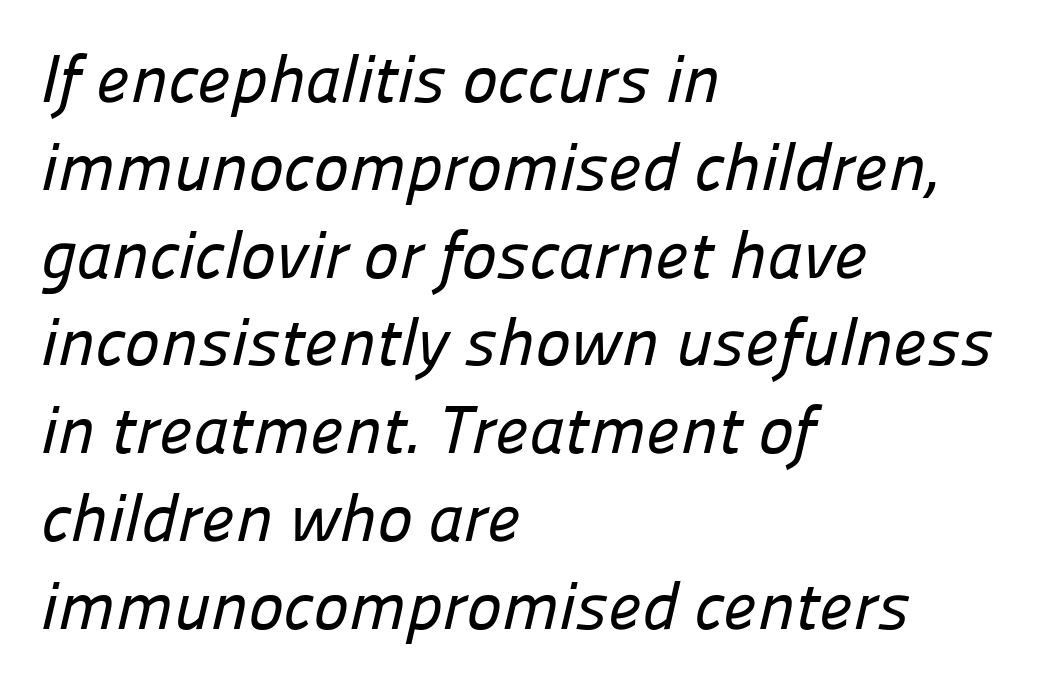
The type is set solid horizontally, with unmodified tracking. A typesetter would call this proportional, since set widths differ per character. This rendering uses left alignment, leaving the right contour irregular. Grotesque or geometric, the face here clearly has no serifs.
